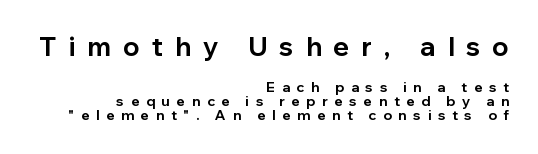
Q: Is the text bold? A: Yes.
Q: Is the text italic (slanted)? A: No, it is upright.
Q: Is the text underlined? A: No.
Q: How is the paragraph aligned? A: Right-aligned.
Q: Is the spacing between letters normal or unusually wide? A: Unusually wide.
Q: Is the spacing between lines tight, normal or loose? A: Tight.
Q: Which block of text is set in a larger size, the first (top) or the second (bottom)? A: The first (top) one.
